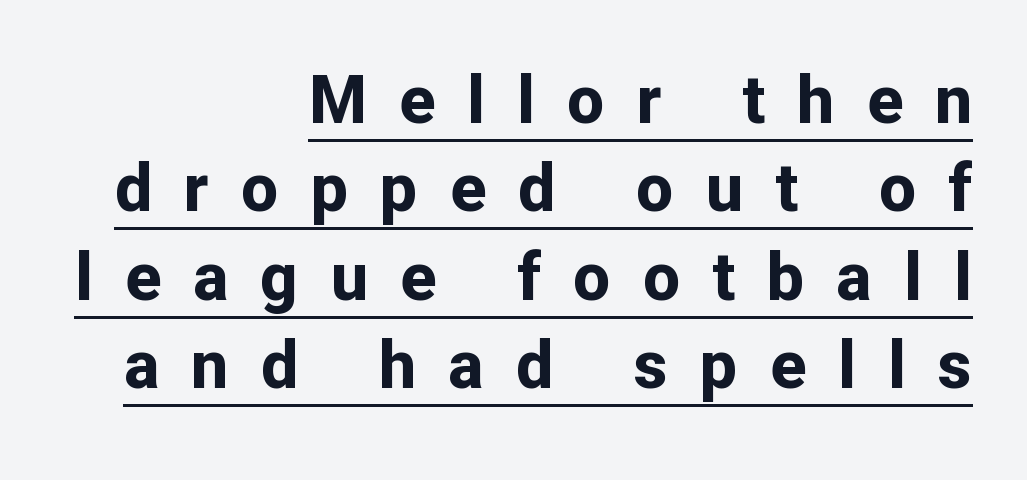
The image shows 66 px bold sans-serif type, upright; set right-aligned, normal line spacing (1.34x), unusually wide letter spacing (+0.49 em), underlined; low stroke contrast and a medium x-height.
